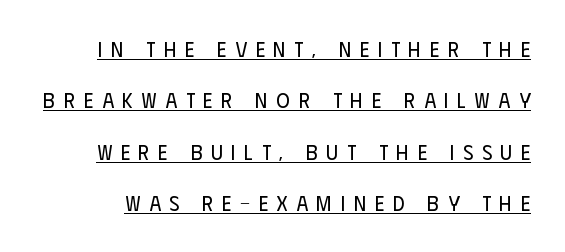
Summary of vertical rhythm: relaxed, with wide interline spacing. Think standard paragraph weight, or any step lighter than that. Nope, not italic — everything's standing straight. Decoration check: the copy is underlined. Caption: expanded tracking, letters set apart.
